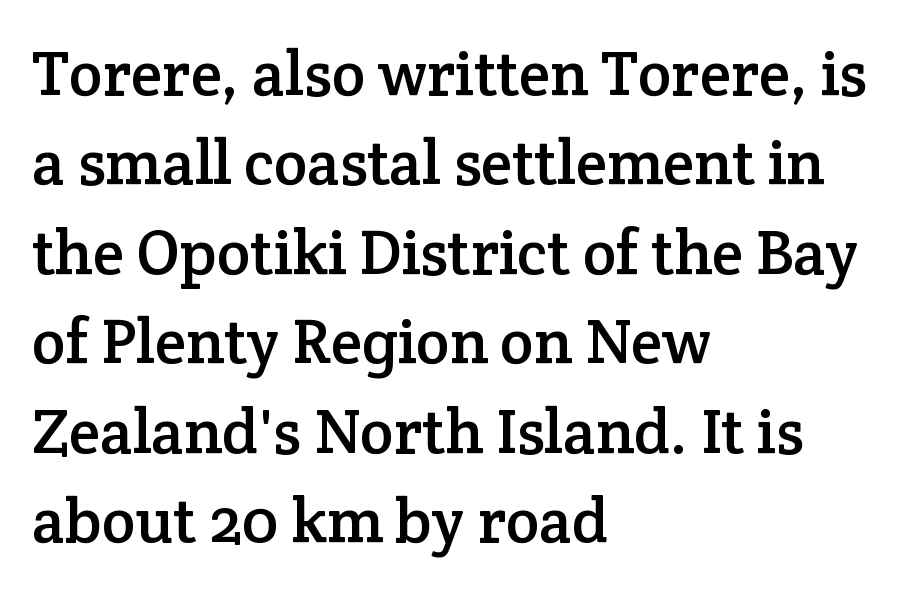
The image shows 63 px serif type, upright; set left-aligned, normal line spacing (1.42x), normal letter spacing, not underlined; low stroke contrast and a medium x-height.
